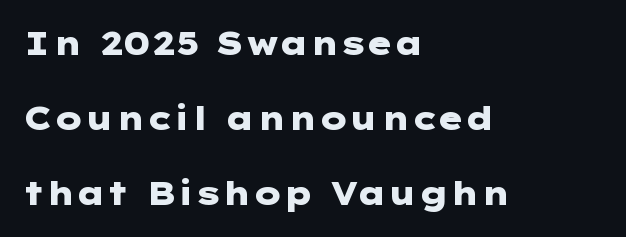
The image shows 32 px heavy, wide sans-serif type, upright; set left-aligned, loose line spacing (2.35x), normal letter spacing, not underlined; low stroke contrast and a medium x-height.
